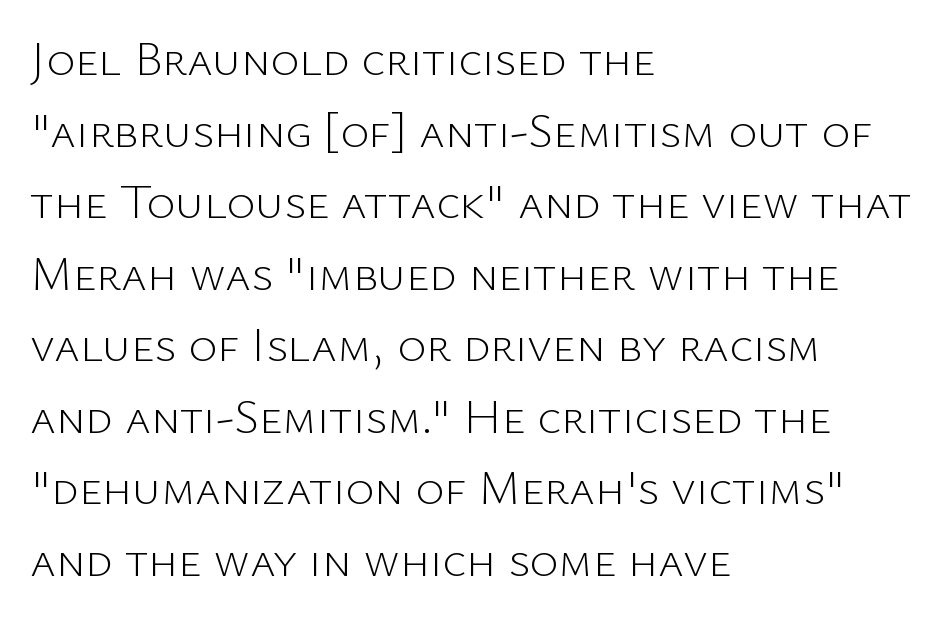
{"serif": "no", "italic": "no", "bold": "no", "weight": "light", "width": "normal", "stroke_contrast": "low", "x_height": "medium", "monospaced": "no", "underline": "no", "align": "left", "line_spacing": "normal", "line_spacing_ratio": 1.46, "letter_spacing": "normal", "letter_spacing_em": 0.0, "glyph_px": 49}
